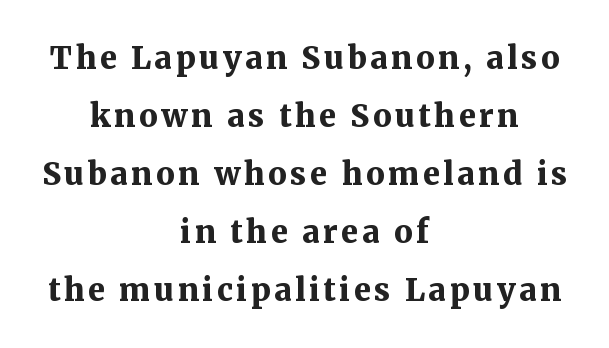
Q: Is the text bold? A: Yes.
Q: Is the text italic (slanted)? A: No, it is upright.
Q: Is the typeface a serif or a sans-serif typeface? A: Serif.
Q: Is the text underlined? A: No.
Q: How is the paragraph aligned? A: Centered.
Q: Width (condensed, normal, or wide)? A: Normal.
Q: Stroke contrast? A: Medium.
Q: x-height? A: Medium.
Q: Monospaced? A: No.
